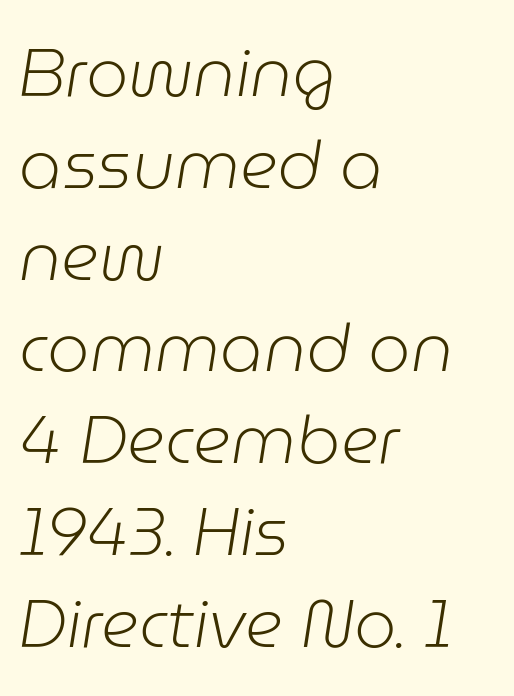
Q: Is the text bold? A: No.
Q: Is the text italic (slanted)? A: Yes, it leans right by about 9 degrees.
Q: Is the text underlined? A: No.
Q: How is the paragraph aligned? A: Left-aligned.
Q: Is the spacing between letters normal or unusually wide? A: Normal.
Q: Is the spacing between lines tight, normal or loose? A: Normal.
Q: Width (condensed, normal, or wide)? A: Normal.
Q: Stroke contrast? A: Low.
Q: x-height? A: Medium.
Q: Monospaced? A: No.
